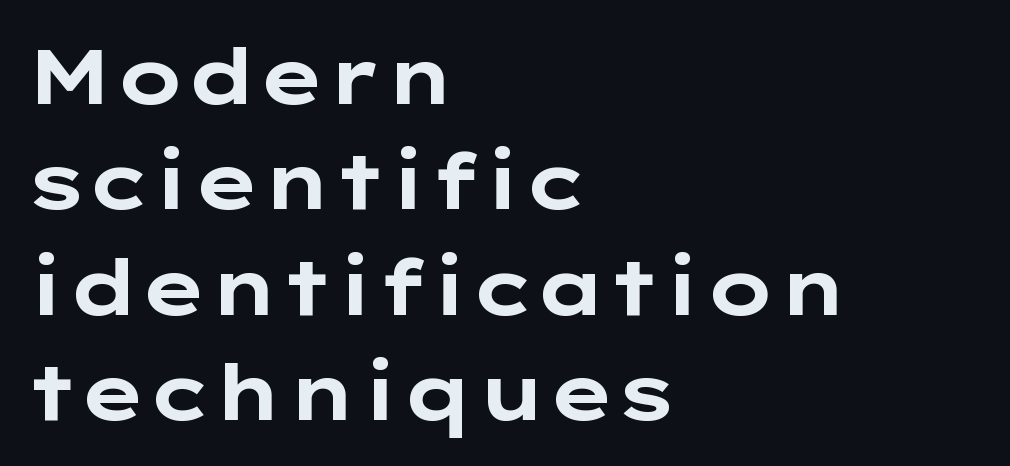
The image shows 78 px bold, wide sans-serif type, upright; set left-aligned, normal line spacing (1.35x), normal letter spacing, not underlined; low stroke contrast and a medium x-height.
